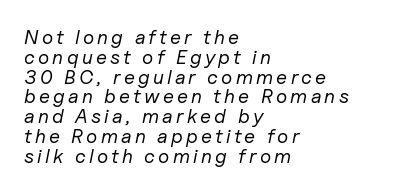
The image shows 20 px text type, italic (leaning right); set left-aligned, tight line spacing (0.99x), not underlined.
